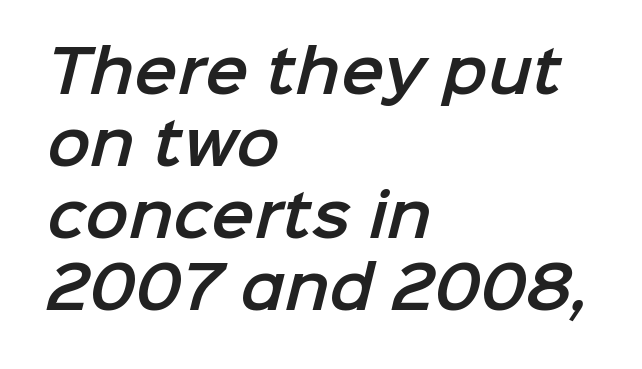
The image shows 58 px sans-serif type; set left-aligned, line spacing 1.24x, normal letter spacing, not underlined; low stroke contrast and a medium x-height.
